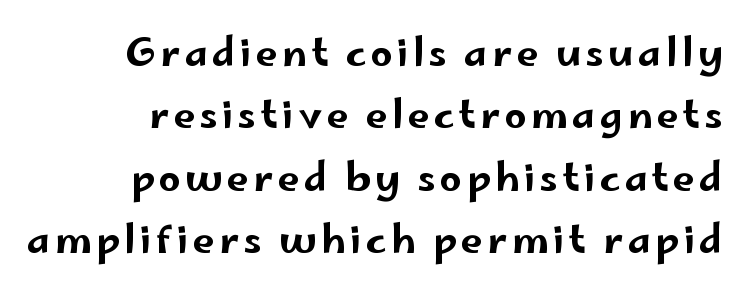
Q: Is the text italic (slanted)? A: No, it is upright.
Q: Is the typeface a serif or a sans-serif typeface? A: Sans-serif.
Q: Is the text underlined? A: No.
Q: How is the paragraph aligned? A: Right-aligned.
Q: Is the spacing between lines tight, normal or loose? A: Normal.
Q: Width (condensed, normal, or wide)? A: Wide.
Q: Stroke contrast? A: Low.
Q: x-height? A: Small.
Q: Monospaced? A: No.
